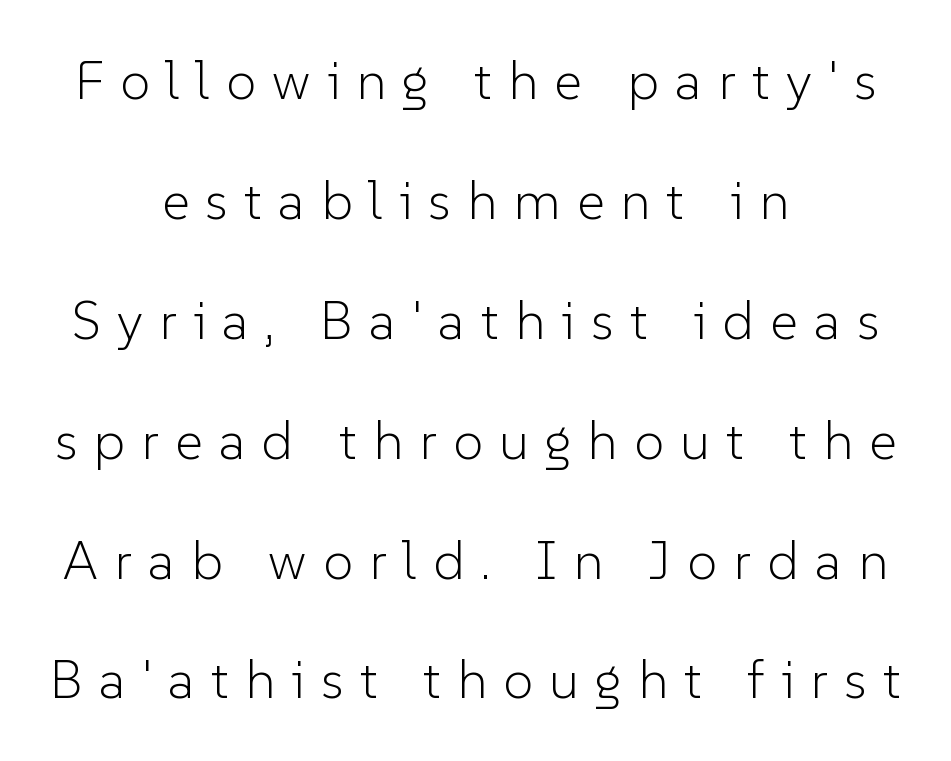
The image shows 54 px light sans-serif type, upright; set centered, loose line spacing (2.22x), unusually wide letter spacing (+0.3 em), not underlined; low stroke contrast and a medium x-height.
